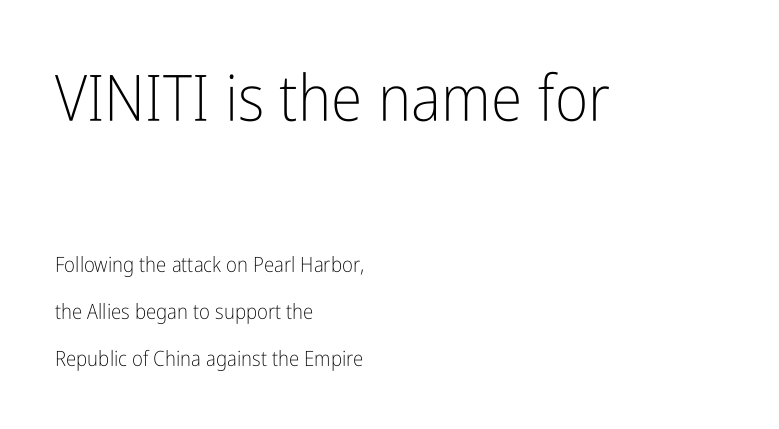
Which of the two is more prominent by size? The first, at the top. Horizontally, the lines are justified to the leading edge only. Rule under the text: the space is simply empty. This sample has the flowing, uneven cadence of proportional lettering.
